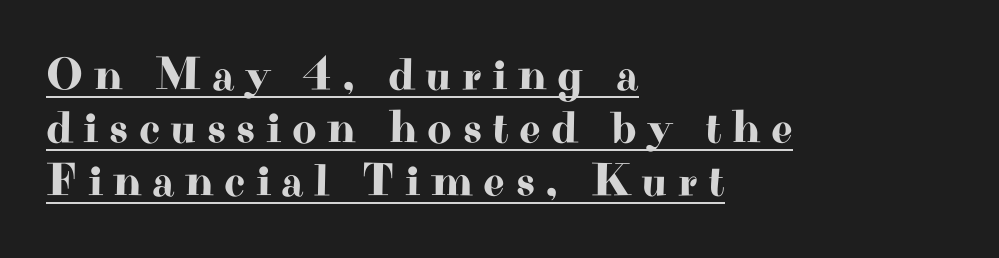
Q: Is the text italic (slanted)? A: No, it is upright.
Q: Is the typeface a serif or a sans-serif typeface? A: Serif.
Q: Is the text underlined? A: Yes.
Q: How is the paragraph aligned? A: Left-aligned.
Q: Is the spacing between letters normal or unusually wide? A: Unusually wide.
Q: Is the spacing between lines tight, normal or loose? A: Tight.
Q: Width (condensed, normal, or wide)? A: Wide.
Q: Stroke contrast? A: High.
Q: x-height? A: Small.
Q: Monospaced? A: No.
